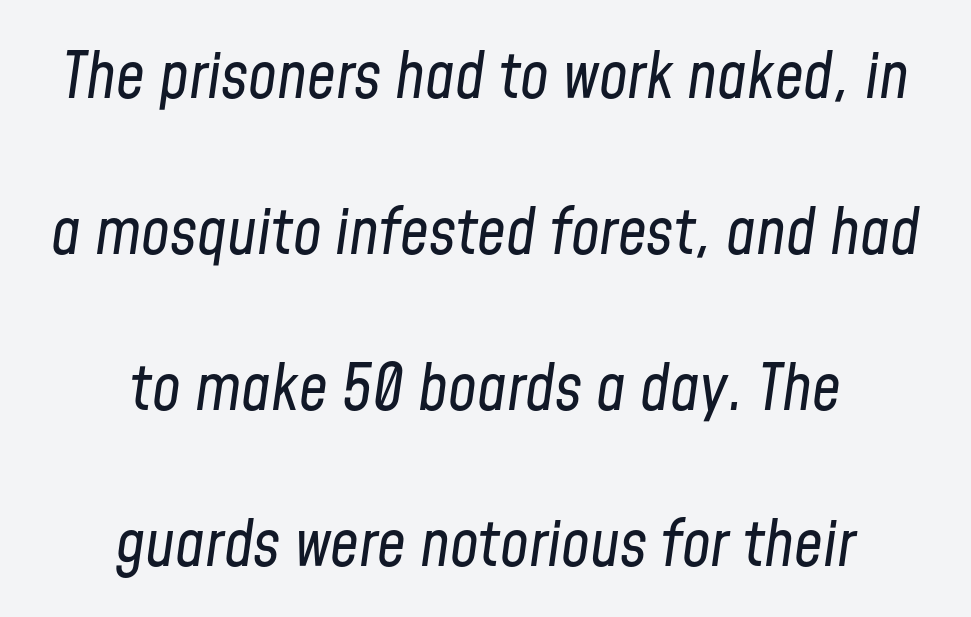
This sample trades compactness for vertical openness between lines. Between one letter and the next there's only the usual sliver of space. Underline: absent. Compared with a flush-left layout, this one balances lines on the center instead.
